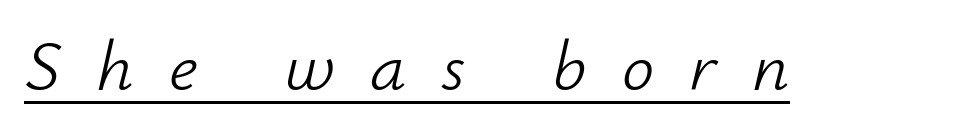
{"italic": "yes", "lean": "right", "slant_degrees": 12, "bold": "no", "weight": "light", "width": "normal", "stroke_contrast": "low", "x_height": "small", "monospaced": "no", "underline": "yes", "letter_spacing": "wide", "letter_spacing_em": 0.49, "glyph_px": 72}
